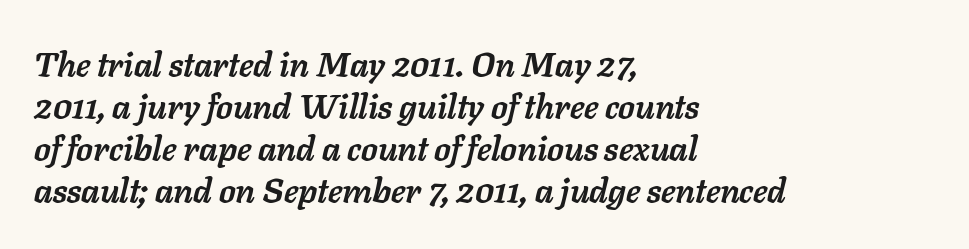
Q: Is the text bold? A: Yes.
Q: Is the text italic (slanted)? A: Yes, it leans right by about 11 degrees.
Q: Is the text underlined? A: No.
Q: How is the paragraph aligned? A: Left-aligned.
Q: Is the spacing between letters normal or unusually wide? A: Normal.
Q: Width (condensed, normal, or wide)? A: Normal.
Q: Stroke contrast? A: Low.
Q: x-height? A: Medium.
Q: Monospaced? A: No.
